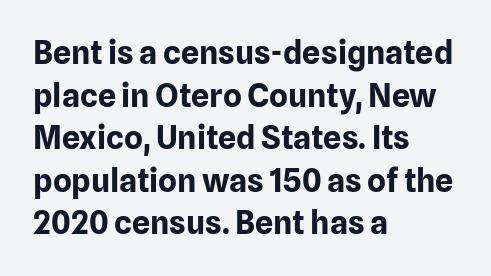
Q: Is the text bold? A: Yes.
Q: Is the text italic (slanted)? A: No, it is upright.
Q: Is the typeface a serif or a sans-serif typeface? A: Sans-serif.
Q: Is the text underlined? A: No.
Q: How is the paragraph aligned? A: Left-aligned.
Q: Is the spacing between letters normal or unusually wide? A: Normal.
Q: Is the spacing between lines tight, normal or loose? A: Normal.
Q: Width (condensed, normal, or wide)? A: Normal.
Q: Stroke contrast? A: Low.
Q: x-height? A: Medium.
Q: Monospaced? A: No.
